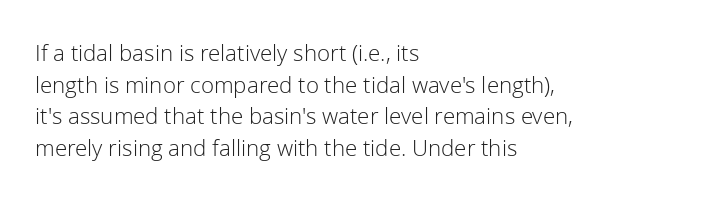
{"italic": "no", "bold": "no", "underline": "no", "align": "left", "line_spacing": "normal", "line_spacing_ratio": 1.32, "letter_spacing": "normal", "letter_spacing_em": 0.0, "glyph_px": 24}
